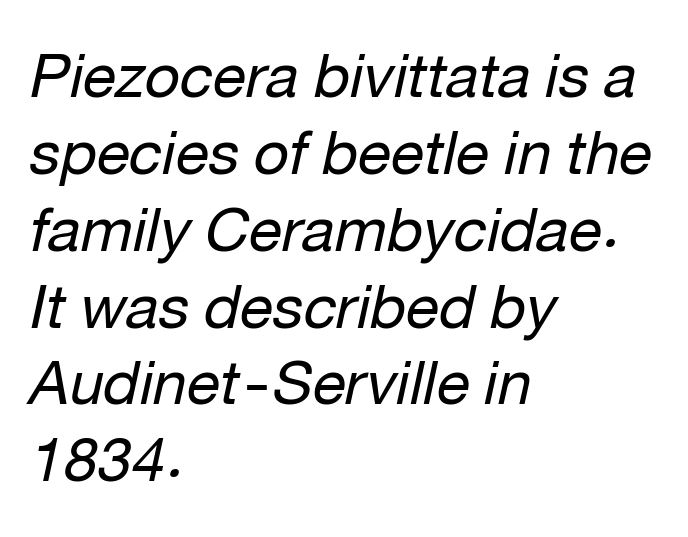
A normal amount of white space separates one row of letters from the next. The font is comparable to plain body text, perhaps lighter. Note the varied advance widths — an 'i' is clearly narrower than an 'm'. Descender tails drop into unmarked territory. Emphasis-style slanted type is in use.
